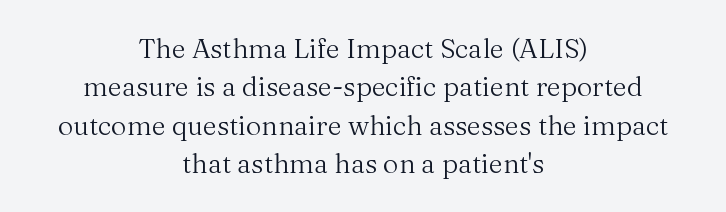
The image shows 27 px text type, upright; set centered, normal line spacing (1.42x), normal letter spacing, not underlined.
